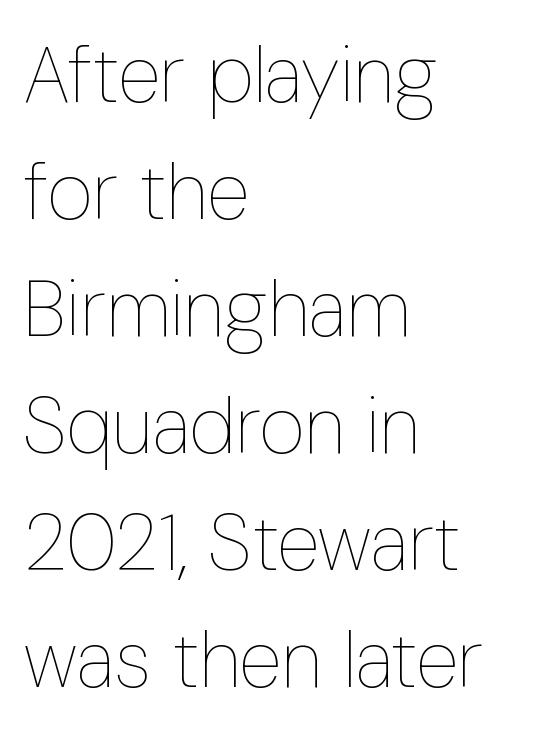
Quick note: underline off. The lines in this sample share a left origin and differ only in where they stop. Successive baselines arrive at the customary interval. Looks like regular typesetting: each glyph gets only the width it needs. Inter-character spacing is left at the font's built-in metrics. Posture: vertical.
